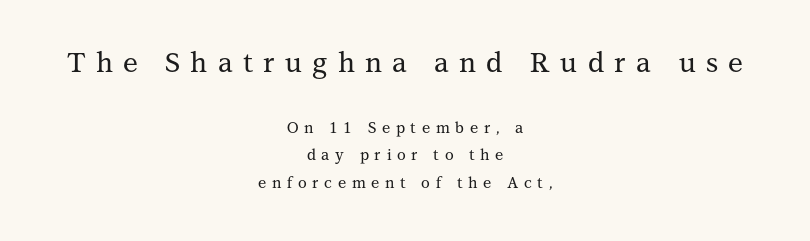
Where is the straight margin? There isn't one; the lines are centered. Is the letter spacing exaggerated? Yes — the characters are pushed far apart. The strip under each line holds only bare page. Between these two stacked blocks, the higher one wins on size. A roman cut, with each character standing at attention.
